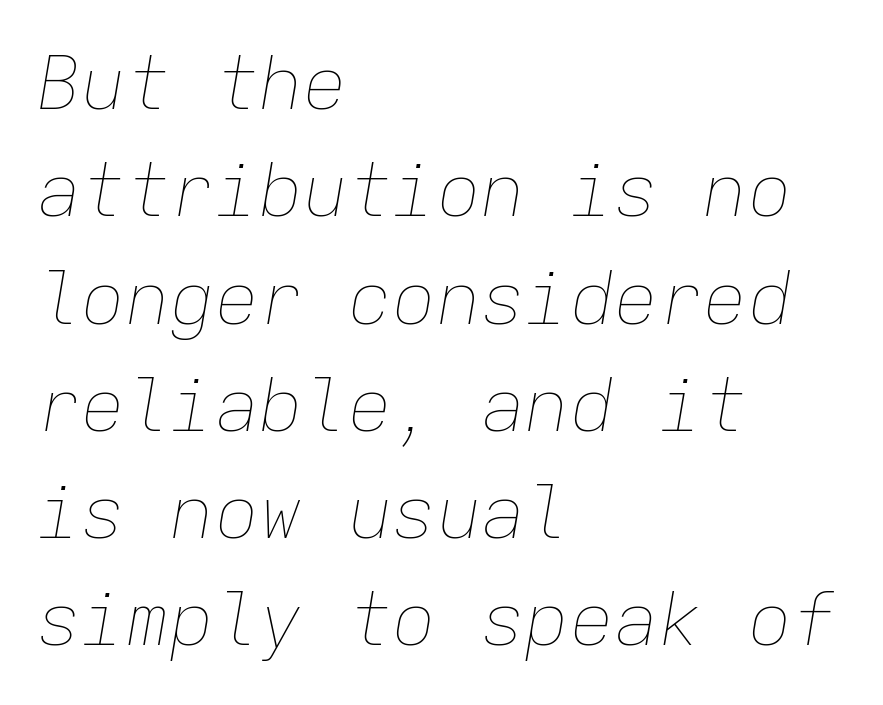
The image shows 74 px thin type, italic (leaning right), monospaced; set left-aligned, normal line spacing (1.45x), normal letter spacing, not underlined; low stroke contrast and a medium x-height.
